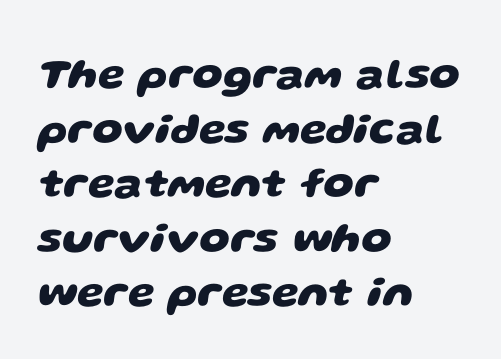
Q: Is the text bold? A: Yes.
Q: Is the typeface a serif or a sans-serif typeface? A: Sans-serif.
Q: Is the text underlined? A: No.
Q: How is the paragraph aligned? A: Left-aligned.
Q: Is the spacing between letters normal or unusually wide? A: Normal.
Q: Is the spacing between lines tight, normal or loose? A: Normal.
Q: Width (condensed, normal, or wide)? A: Wide.
Q: Stroke contrast? A: Low.
Q: x-height? A: Large.
Q: Monospaced? A: No.
